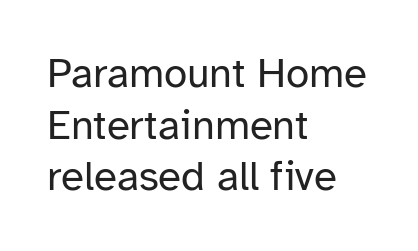
{"serif": "no", "italic": "no", "bold": "no", "weight": "regular", "width": "normal", "stroke_contrast": "low", "x_height": "medium", "monospaced": "no", "underline": "no", "align": "left", "line_spacing_ratio": 1.23, "letter_spacing": "normal", "letter_spacing_em": 0.0, "glyph_px": 42}
